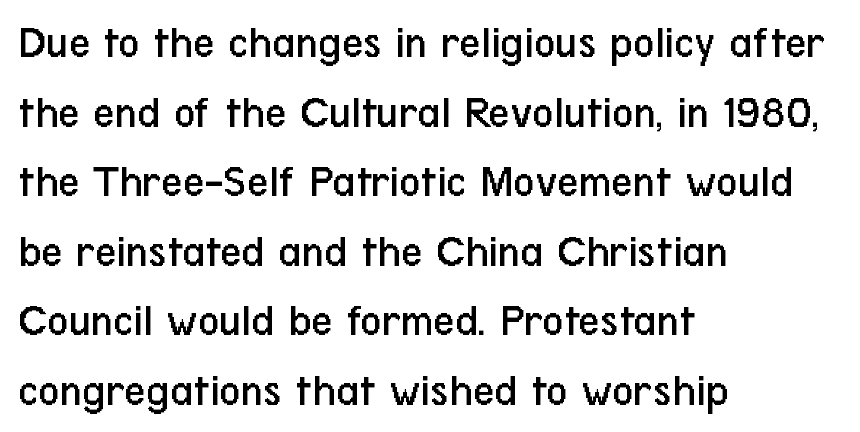
Q: Is the text bold? A: No.
Q: Is the text italic (slanted)? A: No, it is upright.
Q: Is the typeface a serif or a sans-serif typeface? A: Sans-serif.
Q: Is the text underlined? A: No.
Q: How is the paragraph aligned? A: Left-aligned.
Q: Is the spacing between letters normal or unusually wide? A: Normal.
Q: Is the spacing between lines tight, normal or loose? A: Normal.
Q: Width (condensed, normal, or wide)? A: Condensed.
Q: Stroke contrast? A: Low.
Q: x-height? A: Medium.
Q: Monospaced? A: No.
